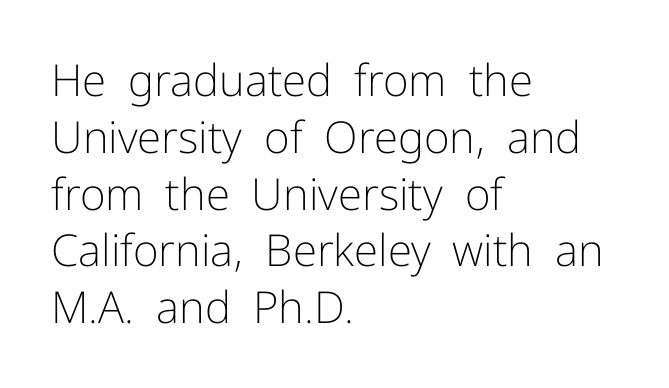
The image shows 44 px light sans-serif type, upright; set left-aligned, normal line spacing (1.29x), normal letter spacing, not underlined; low stroke contrast and a medium x-height.
